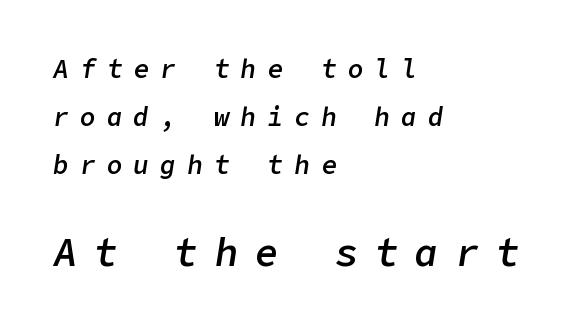
The image shows 39 px semibold type, italic (leaning right); set left-aligned, line spacing 1.85x, unusually wide letter spacing (+0.43 em), not underlined; the second (bottom) block is 1.5x larger; low stroke contrast and a medium x-height.
